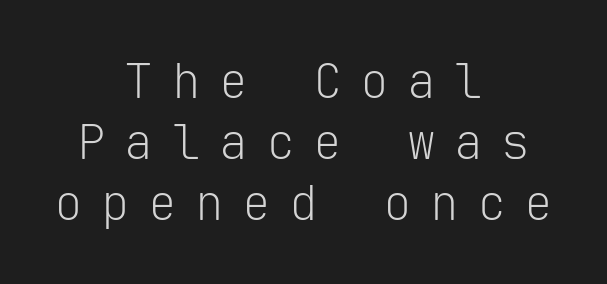
The image shows 48 px light sans-serif type, upright, monospaced; set centered, normal line spacing (1.27x), unusually wide letter spacing (+0.38 em), not underlined; low stroke contrast and a medium x-height.
